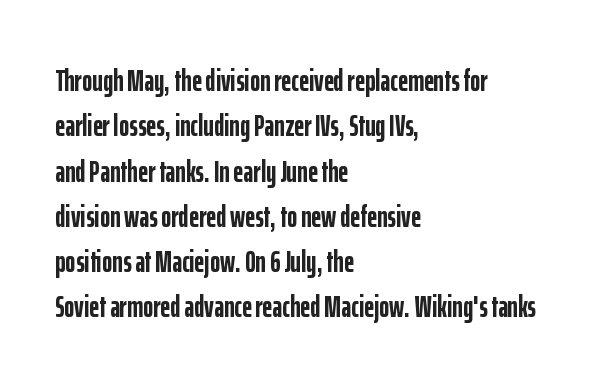
The image shows 31 px semibold, condensed sans-serif type, upright; set left-aligned, normal line spacing (1.46x), normal letter spacing, not underlined; low stroke contrast and a medium x-height.
